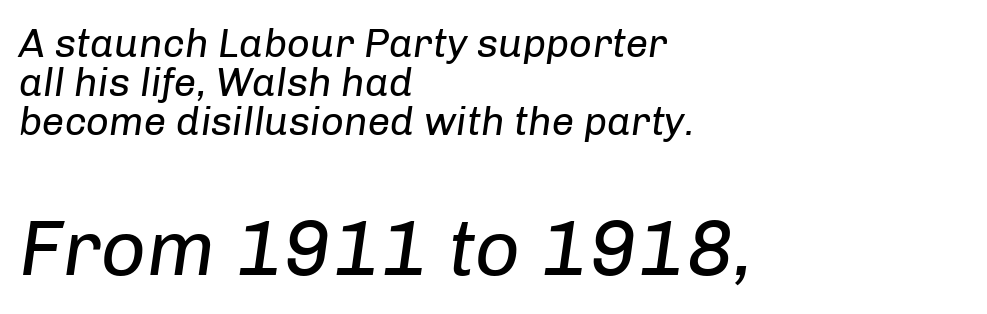
Q: Is the text bold? A: No.
Q: Is the text italic (slanted)? A: Yes, it leans right by about 8 degrees.
Q: Is the text underlined? A: No.
Q: How is the paragraph aligned? A: Left-aligned.
Q: Is the spacing between letters normal or unusually wide? A: Normal.
Q: Is the spacing between lines tight, normal or loose? A: Tight.
Q: Which block of text is set in a larger size, the first (top) or the second (bottom)? A: The second (bottom) one.
Q: Width (condensed, normal, or wide)? A: Normal.
Q: Stroke contrast? A: Low.
Q: x-height? A: Medium.
Q: Monospaced? A: No.
